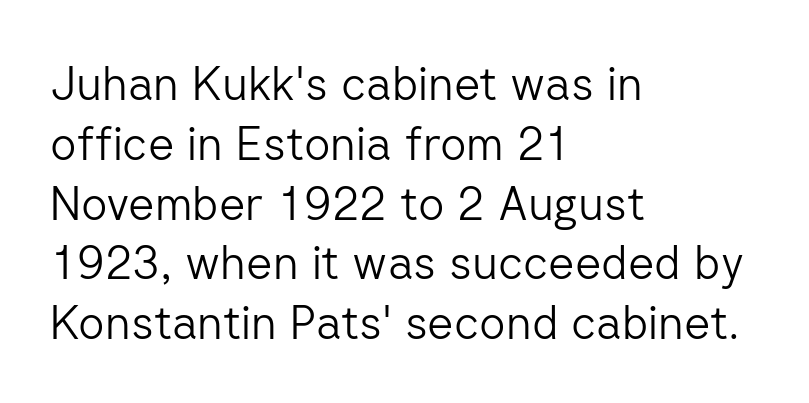
{"serif": "no", "italic": "no", "bold": "no", "weight": "light", "width": "normal", "stroke_contrast": "low", "x_height": "medium", "monospaced": "no", "underline": "no", "align": "left", "line_spacing": "normal", "line_spacing_ratio": 1.3, "letter_spacing": "normal", "letter_spacing_em": 0.0, "glyph_px": 46}
